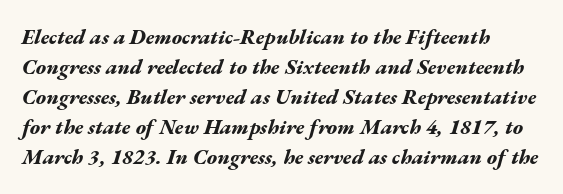
Q: Is the text bold? A: Yes.
Q: Is the text italic (slanted)? A: Yes, it leans right by about 17 degrees.
Q: Is the text underlined? A: No.
Q: Is the spacing between letters normal or unusually wide? A: Normal.
Q: Is the spacing between lines tight, normal or loose? A: Normal.
